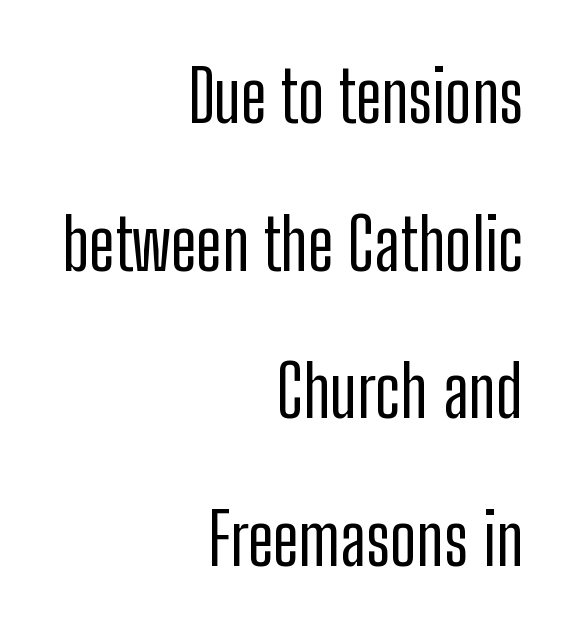
The specimen reads as upright at a glance. Is this a fixed-width face? No — the glyphs have proportional, varying widths. The words here are not underlined. Does extra space separate the letters? No, they use regular spacing.
